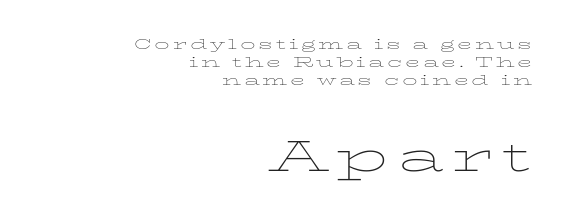
Q: Is the text bold? A: No.
Q: Is the text italic (slanted)? A: No, it is upright.
Q: Is the typeface a serif or a sans-serif typeface? A: Serif.
Q: Is the text underlined? A: No.
Q: How is the paragraph aligned? A: Right-aligned.
Q: Which block of text is set in a larger size, the first (top) or the second (bottom)? A: The second (bottom) one.
Q: Width (condensed, normal, or wide)? A: Wide.
Q: Stroke contrast? A: Low.
Q: x-height? A: Medium.
Q: Monospaced? A: No.
